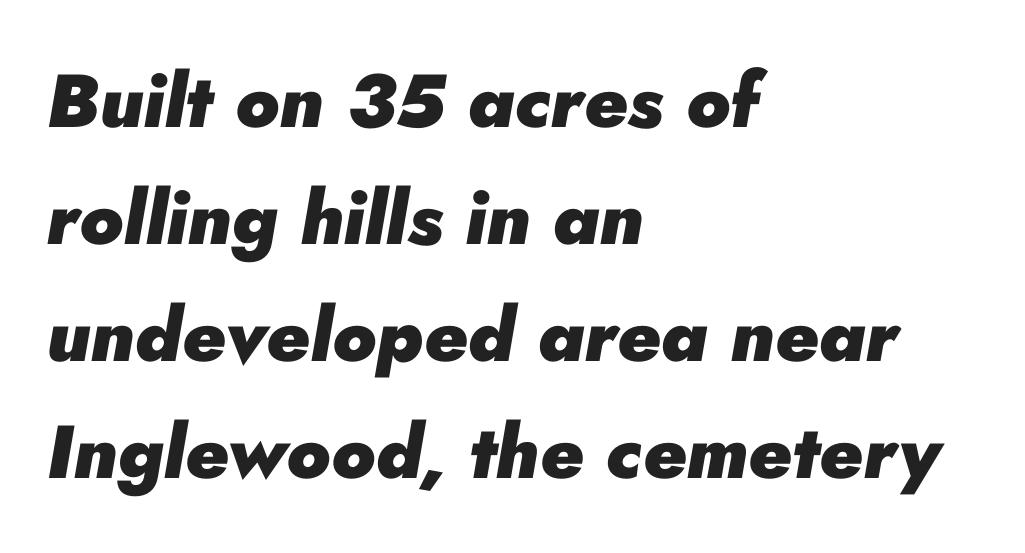
The image shows 75 px heavy type, italic (leaning right); set left-aligned, normal line spacing (1.56x), normal letter spacing, not underlined; low stroke contrast and a small x-height.
